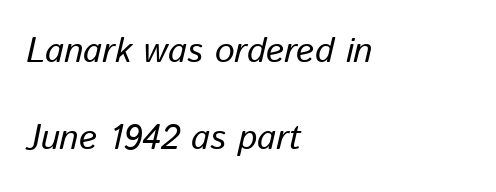
Q: Is the text bold? A: No.
Q: Is the text italic (slanted)? A: Yes, it leans right by about 13 degrees.
Q: Is the text underlined? A: No.
Q: How is the paragraph aligned? A: Left-aligned.
Q: Is the spacing between letters normal or unusually wide? A: Normal.
Q: Is the spacing between lines tight, normal or loose? A: Loose.
Q: Width (condensed, normal, or wide)? A: Normal.
Q: Stroke contrast? A: Low.
Q: x-height? A: Medium.
Q: Monospaced? A: No.
